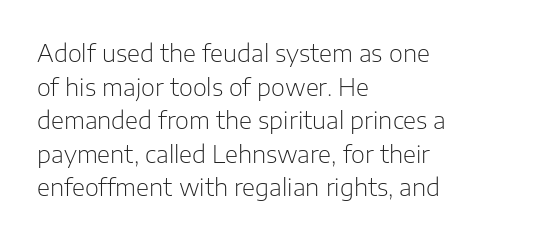
The image shows 24 px text type, upright; set left-aligned, normal line spacing (1.4x), normal letter spacing, not underlined.
